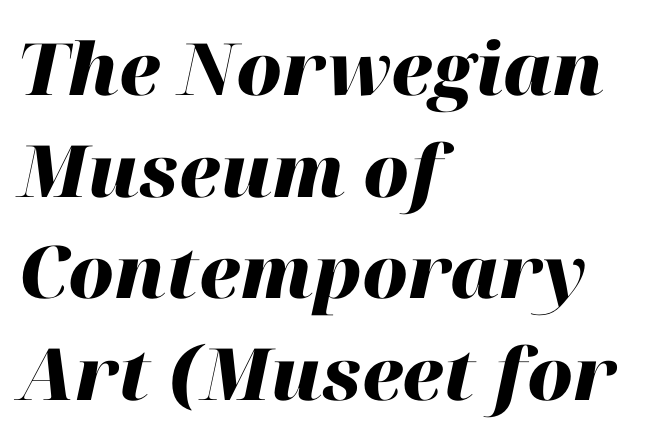
Compared with a centered layout, this one pins lines to the left instead. An italicized treatment has been applied to the whole sample. Standard letterfit; no display-style spreading of the glyphs. You could not count columns in this text — the font is proportionally spaced. The leading is moderate, giving the passage an even texture.
